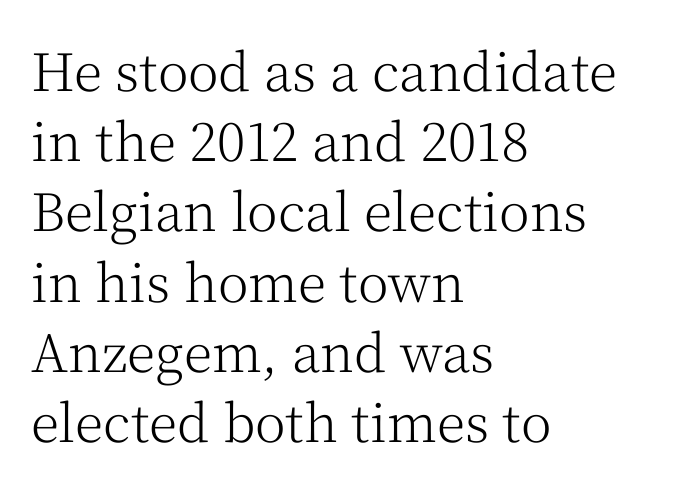
The image shows 52 px light serif type, upright; set left-aligned, normal line spacing (1.35x), normal letter spacing, not underlined; medium stroke contrast and a medium x-height.
